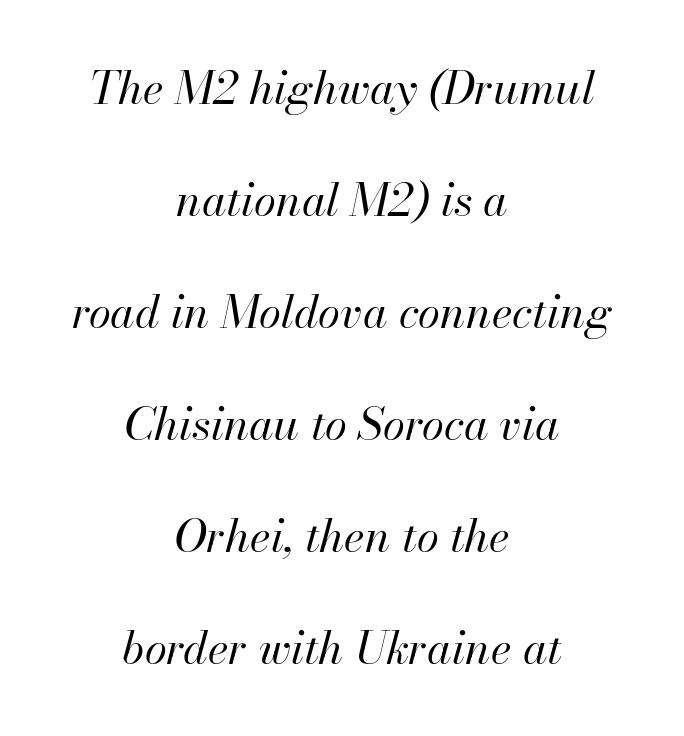
Q: Is the text bold? A: No.
Q: Is the text italic (slanted)? A: Yes, it leans right by about 13 degrees.
Q: Is the text underlined? A: No.
Q: How is the paragraph aligned? A: Centered.
Q: Is the spacing between letters normal or unusually wide? A: Normal.
Q: Is the spacing between lines tight, normal or loose? A: Loose.
Q: Width (condensed, normal, or wide)? A: Normal.
Q: Stroke contrast? A: High.
Q: x-height? A: Small.
Q: Monospaced? A: No.
